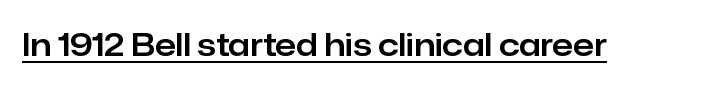
{"serif": "no", "italic": "no", "width": "normal", "stroke_contrast": "low", "x_height": "medium", "monospaced": "no", "underline": "yes", "letter_spacing": "normal", "letter_spacing_em": 0.0, "glyph_px": 31}
